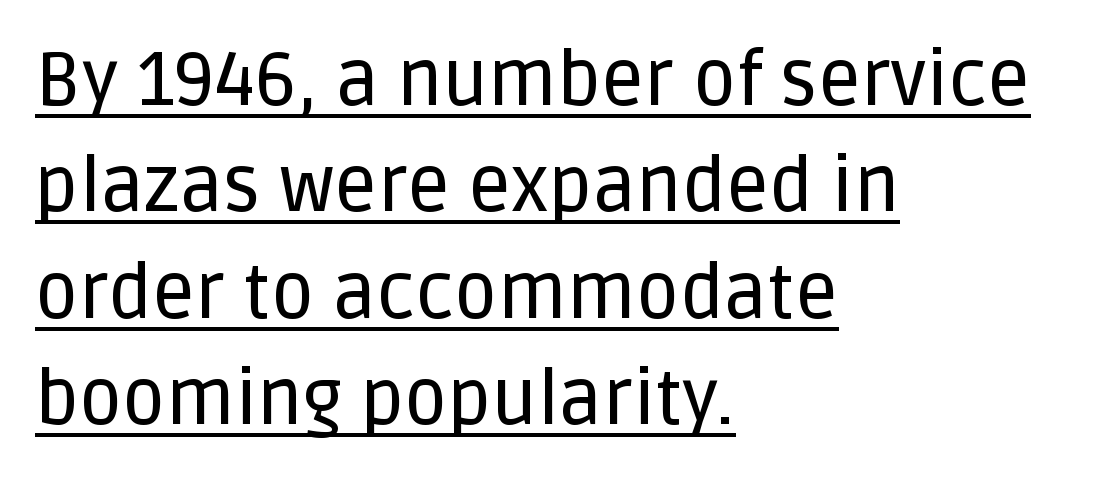
The image shows 75 px sans-serif type, upright; set left-aligned, normal line spacing (1.42x), normal letter spacing, underlined; low stroke contrast and a large x-height.
